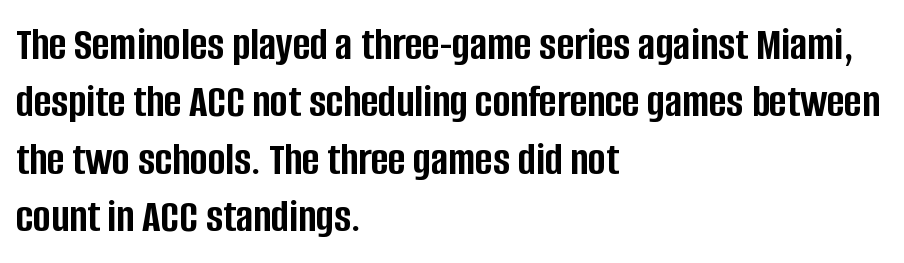
Q: Is the text bold? A: Yes.
Q: Is the text italic (slanted)? A: No, it is upright.
Q: Is the typeface a serif or a sans-serif typeface? A: Sans-serif.
Q: Is the text underlined? A: No.
Q: How is the paragraph aligned? A: Left-aligned.
Q: Is the spacing between letters normal or unusually wide? A: Normal.
Q: Width (condensed, normal, or wide)? A: Condensed.
Q: Stroke contrast? A: Low.
Q: x-height? A: Large.
Q: Monospaced? A: No.
